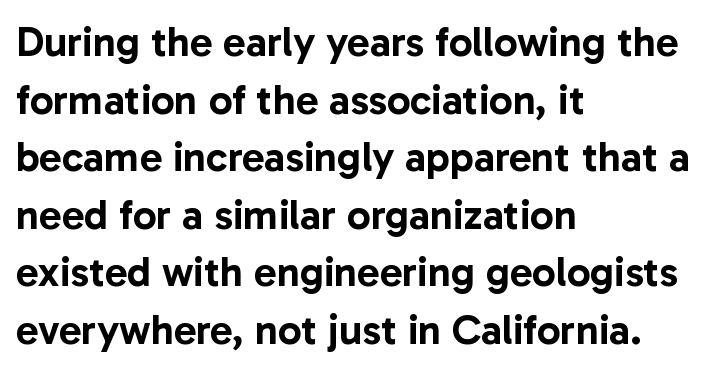
The glyphs are unaccompanied by any horizontal stroke below them. These lines were composed using upright roman letters. Here the designer chose a conventional face with non-uniform glyph widths. Stroke terminals: plain, sans-serif.
